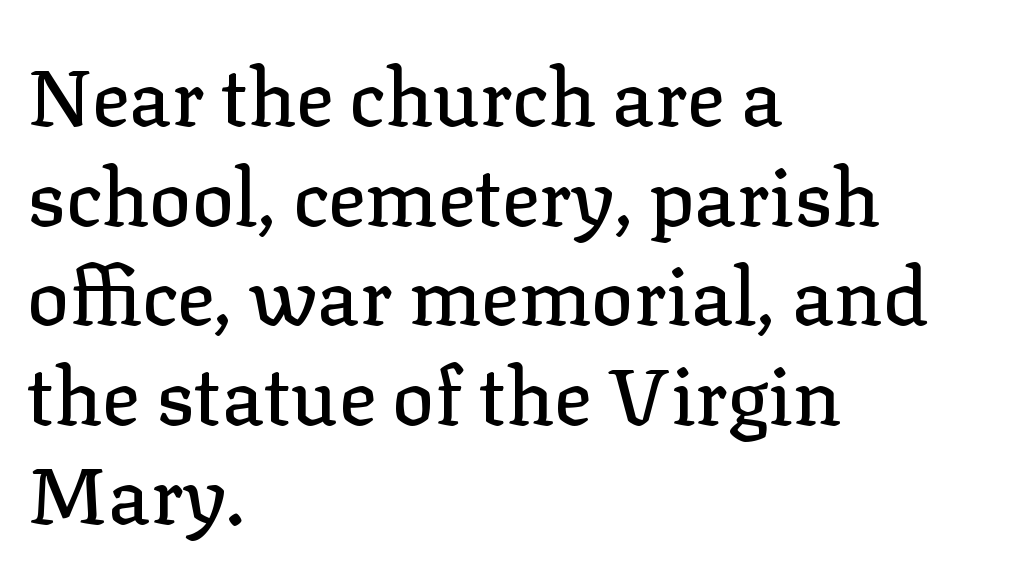
Q: Is the text italic (slanted)? A: No, it is upright.
Q: Is the typeface a serif or a sans-serif typeface? A: Serif.
Q: Is the text underlined? A: No.
Q: How is the paragraph aligned? A: Left-aligned.
Q: Is the spacing between letters normal or unusually wide? A: Normal.
Q: Is the spacing between lines tight, normal or loose? A: Normal.
Q: Width (condensed, normal, or wide)? A: Normal.
Q: Stroke contrast? A: Low.
Q: x-height? A: Medium.
Q: Monospaced? A: No.
